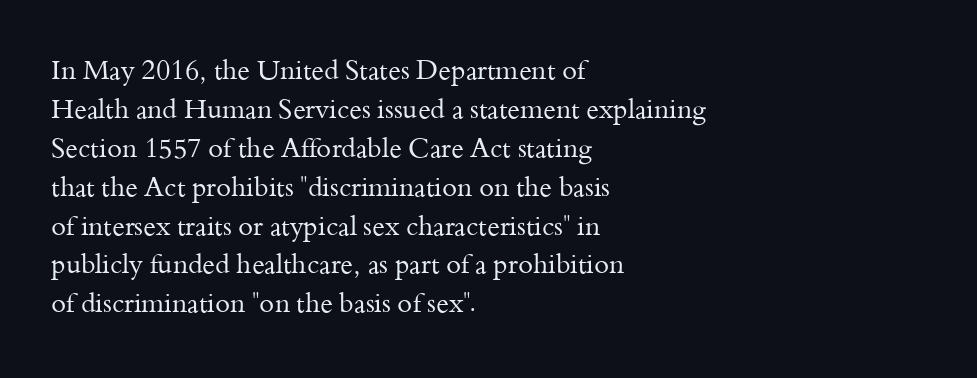
{"italic": "no", "bold": "no", "underline": "no", "align": "left", "line_spacing": "normal", "line_spacing_ratio": 1.44, "letter_spacing": "normal", "letter_spacing_em": 0.0, "glyph_px": 27}
